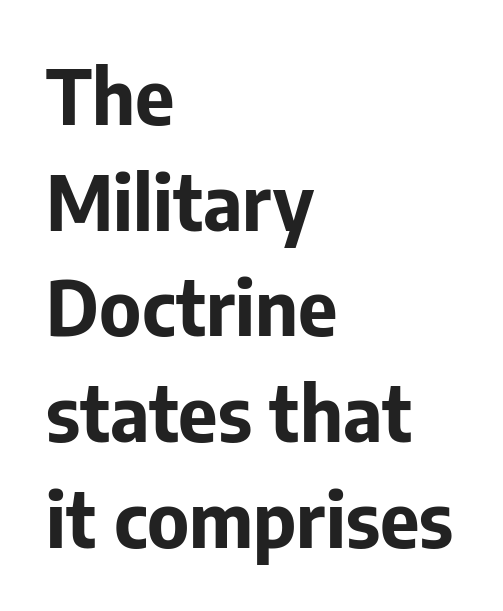
{"serif": "no", "italic": "no", "bold": "yes", "weight": "bold", "width": "normal", "stroke_contrast": "low", "x_height": "medium", "monospaced": "no", "underline": "no", "align": "left", "line_spacing": "normal", "line_spacing_ratio": 1.39, "letter_spacing": "normal", "letter_spacing_em": 0.0, "glyph_px": 76}
